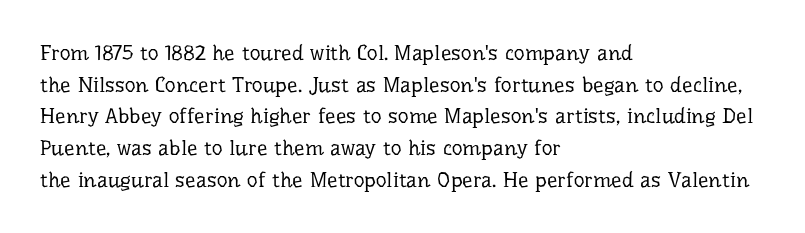
The image shows 21 px text type, upright; set left-aligned, normal line spacing (1.51x), normal letter spacing, not underlined.
